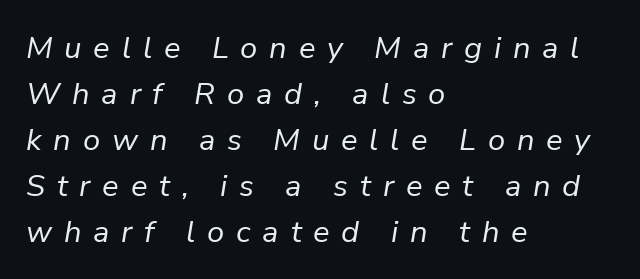
The image shows 31 px regular-weight type, italic (leaning right); set left-aligned, normal line spacing (1.48x), unusually wide letter spacing (+0.38 em), not underlined; low stroke contrast and a medium x-height.
